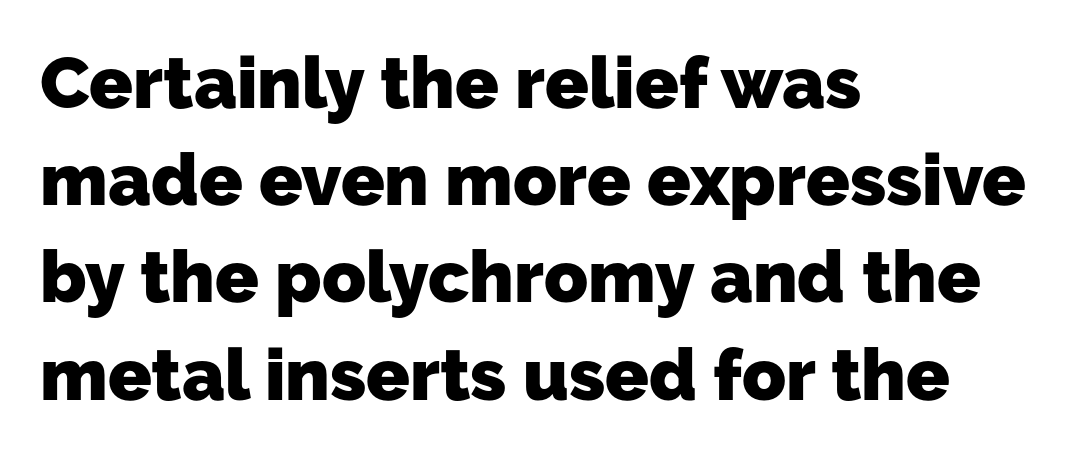
The face used here is proportionally spaced, like ordinary book or web type. Note: no serifs on the glyphs. The space directly below the letters is spotless. Tracking here is standard; glyphs follow each other at the usual distance. Look at the stroke-to-counter ratio: heavy, a bold. Left-aligned paragraph, ragged on the right.
